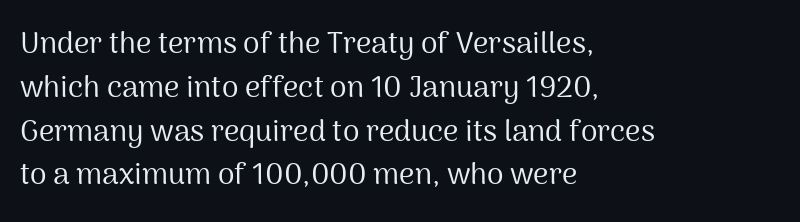
Q: Is the text bold? A: No.
Q: Is the text italic (slanted)? A: No, it is upright.
Q: Is the typeface a serif or a sans-serif typeface? A: Sans-serif.
Q: Is the text underlined? A: No.
Q: How is the paragraph aligned? A: Left-aligned.
Q: Is the spacing between letters normal or unusually wide? A: Normal.
Q: Is the spacing between lines tight, normal or loose? A: Normal.
Q: Width (condensed, normal, or wide)? A: Normal.
Q: Stroke contrast? A: Medium.
Q: x-height? A: Medium.
Q: Monospaced? A: No.
